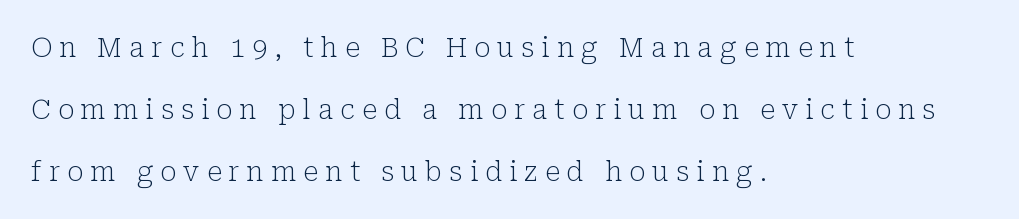
{"italic": "no", "bold": "no", "underline": "no", "align": "left", "line_spacing": "loose", "line_spacing_ratio": 2.29, "letter_spacing": "wide", "letter_spacing_em": 0.26, "glyph_px": 27}
